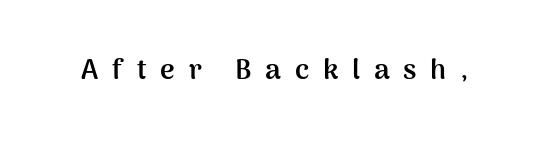
{"serif": "no", "italic": "no", "bold": "yes", "weight": "semibold", "width": "normal", "stroke_contrast": "medium", "x_height": "medium", "monospaced": "no", "underline": "no", "letter_spacing": "wide", "letter_spacing_em": 0.49, "glyph_px": 28}
